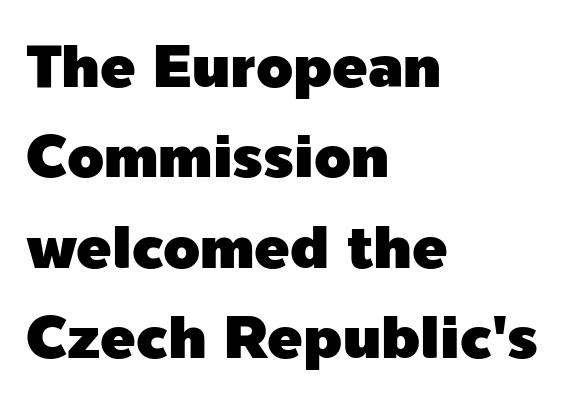
Q: Is the text italic (slanted)? A: No, it is upright.
Q: Is the typeface a serif or a sans-serif typeface? A: Sans-serif.
Q: Is the text underlined? A: No.
Q: How is the paragraph aligned? A: Left-aligned.
Q: Is the spacing between letters normal or unusually wide? A: Normal.
Q: Is the spacing between lines tight, normal or loose? A: Normal.
Q: Width (condensed, normal, or wide)? A: Normal.
Q: x-height? A: Medium.
Q: Monospaced? A: No.
